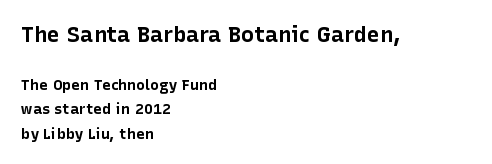
{"italic": "no", "bold": "yes", "underline": "no", "align": "left", "line_spacing": "normal", "line_spacing_ratio": 1.64, "letter_spacing": "normal", "letter_spacing_em": 0.0, "larger_block": "first", "size_ratio": 1.47, "glyph_px": 22}
